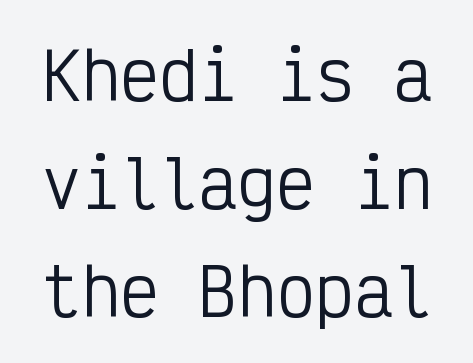
Q: Is the text bold? A: No.
Q: Is the text italic (slanted)? A: No, it is upright.
Q: Is the typeface a serif or a sans-serif typeface? A: Sans-serif.
Q: Is the text underlined? A: No.
Q: Is the spacing between letters normal or unusually wide? A: Normal.
Q: Is the spacing between lines tight, normal or loose? A: Normal.
Q: Width (condensed, normal, or wide)? A: Condensed.
Q: Stroke contrast? A: Low.
Q: x-height? A: Medium.
Q: Monospaced? A: Yes.
